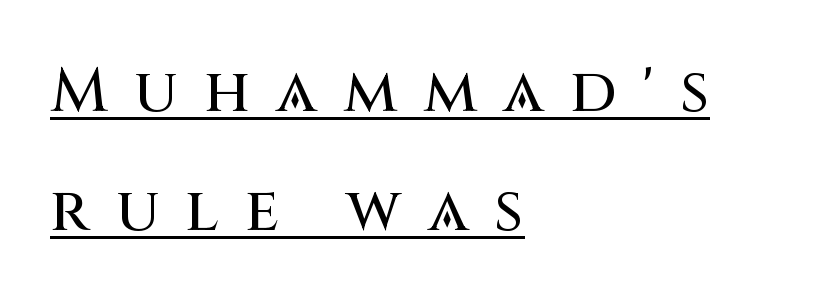
The image shows 62 px sans-serif type, upright; set left-aligned, loose line spacing (1.92x), unusually wide letter spacing (+0.42 em), underlined; medium stroke contrast and a large x-height.
